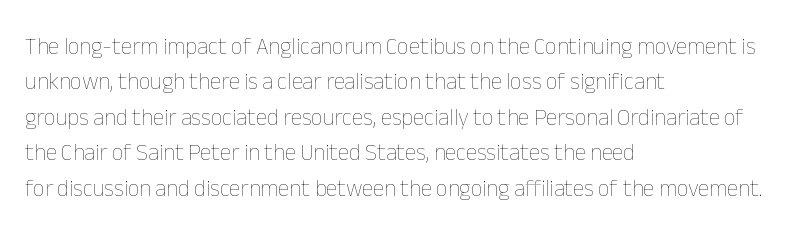
Q: Is the text bold? A: No.
Q: Is the text italic (slanted)? A: No, it is upright.
Q: Is the text underlined? A: No.
Q: How is the paragraph aligned? A: Left-aligned.
Q: Is the spacing between letters normal or unusually wide? A: Normal.
Q: Is the spacing between lines tight, normal or loose? A: Normal.
